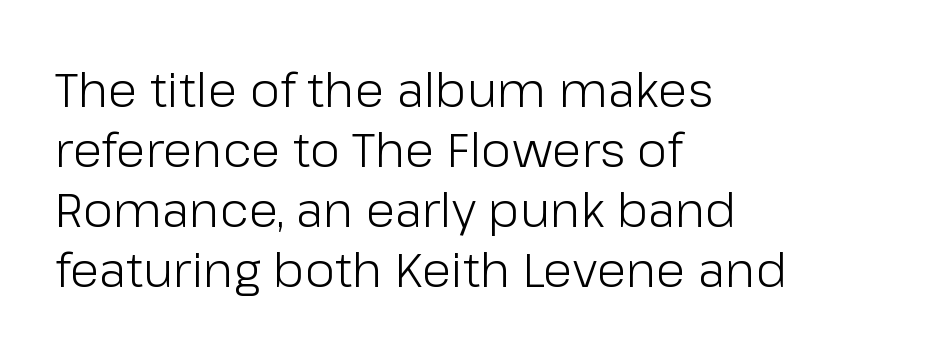
The block of text has a typical density, with ordinary space between rows. Check the space under the baseline: it is left empty. Stems and bowls with no extra thickness — not bold. Inter-character spacing is left at the font's built-in metrics. The face used here is a sans, in the tradition of grotesques and geometrics. Visually the block forms a straight wall on the left and a jagged coastline on the right.
